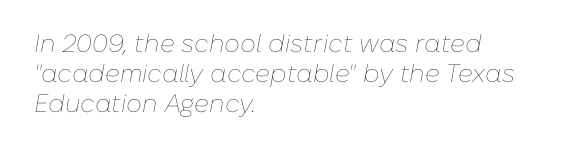
Stems and bowls with no extra thickness — not bold. The whole block is typeset with a tilt. Glance below the letters and you will spot only blank space. Glyph-to-glyph distance matches everyday printed text.
